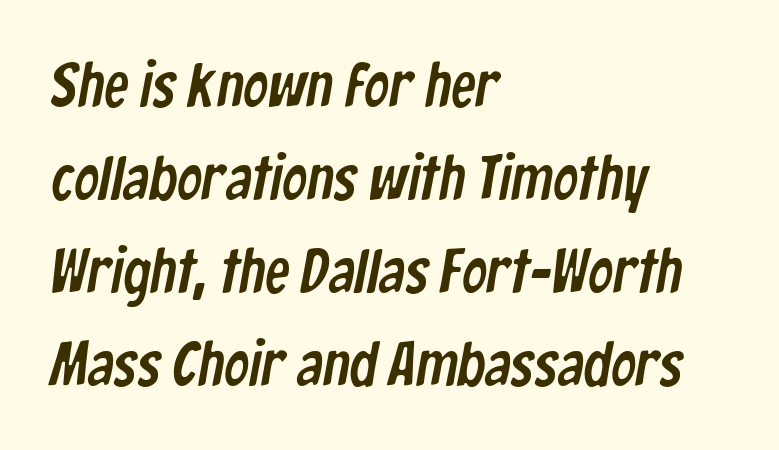
Q: Is the typeface a serif or a sans-serif typeface? A: Sans-serif.
Q: Is the text underlined? A: No.
Q: How is the paragraph aligned? A: Left-aligned.
Q: Is the spacing between letters normal or unusually wide? A: Normal.
Q: Is the spacing between lines tight, normal or loose? A: Normal.
Q: Width (condensed, normal, or wide)? A: Condensed.
Q: Stroke contrast? A: Low.
Q: x-height? A: Medium.
Q: Monospaced? A: No.
